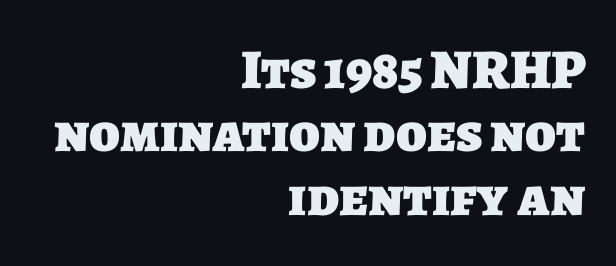
{"serif": "no", "bold": "yes", "weight": "heavy", "width": "normal", "stroke_contrast": "low", "x_height": "large", "monospaced": "no", "underline": "no", "align": "right", "line_spacing": "tight", "line_spacing_ratio": 1.13, "letter_spacing": "normal", "letter_spacing_em": 0.0, "glyph_px": 56}
